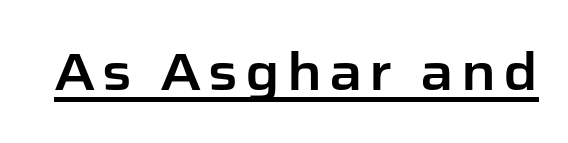
The image shows 52 px sans-serif type, upright; set underlined; low stroke contrast and a medium x-height.
